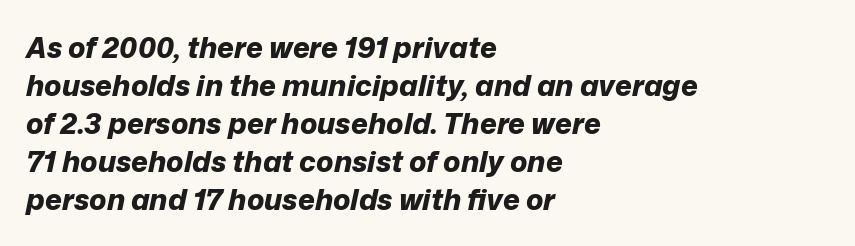
If you drew a ruler down the left edge, every line would touch it. Regarding leading, the lines here are spaced in the standard way. The horizontal fit of the characters is conventional and even. Is the type bold? Yes — the strokes are clearly thick and heavy. This rendering features lettering with no underline. Italic? Definitely — the glyphs are oblique.
